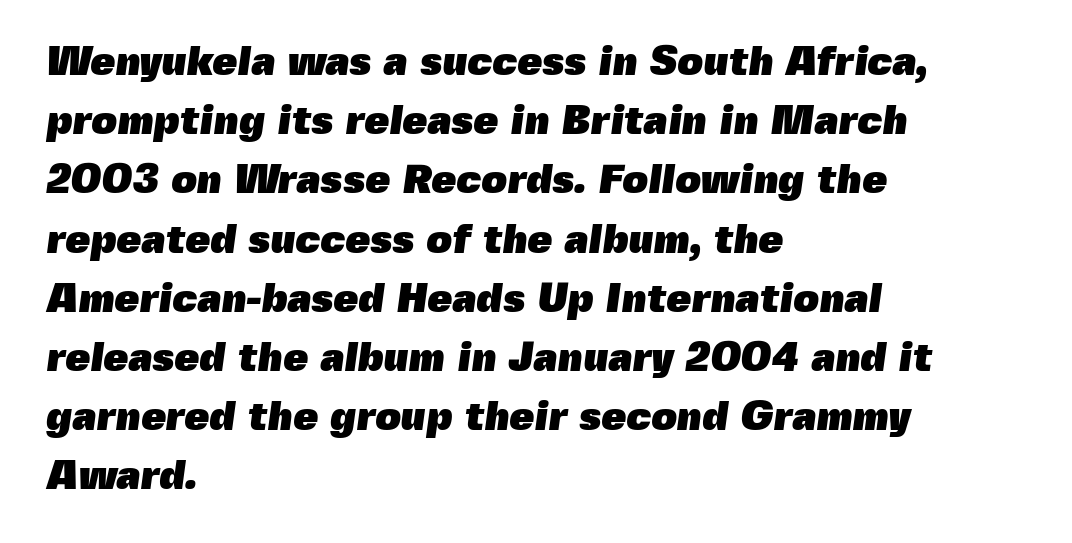
{"serif": "no", "bold": "yes", "weight": "heavy", "width": "normal", "x_height": "medium", "monospaced": "no", "underline": "no", "align": "left", "line_spacing": "normal", "line_spacing_ratio": 1.48, "letter_spacing": "normal", "letter_spacing_em": 0.0, "glyph_px": 40}
